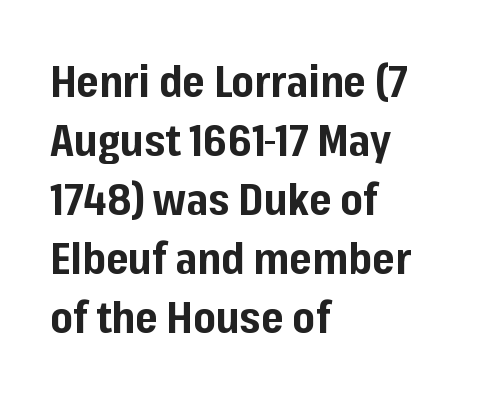
In terms of posture, this sample is upright. Check under the words: just untouched page. Check where the strokes stop: nothing finishes them off — pure sans. Compared with typical paragraphs, the rows here are spaced about the same. Caption: multi-line text, flush left, ragged right. The face used here is rendered with its standard letterfit.
